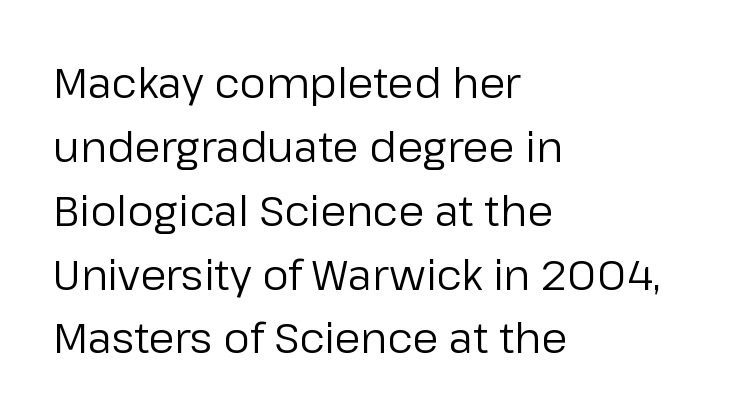
Q: Is the text bold? A: No.
Q: Is the text italic (slanted)? A: No, it is upright.
Q: Is the typeface a serif or a sans-serif typeface? A: Sans-serif.
Q: Is the text underlined? A: No.
Q: How is the paragraph aligned? A: Left-aligned.
Q: Is the spacing between letters normal or unusually wide? A: Normal.
Q: Is the spacing between lines tight, normal or loose? A: Normal.
Q: Width (condensed, normal, or wide)? A: Normal.
Q: Stroke contrast? A: Low.
Q: x-height? A: Medium.
Q: Monospaced? A: No.
